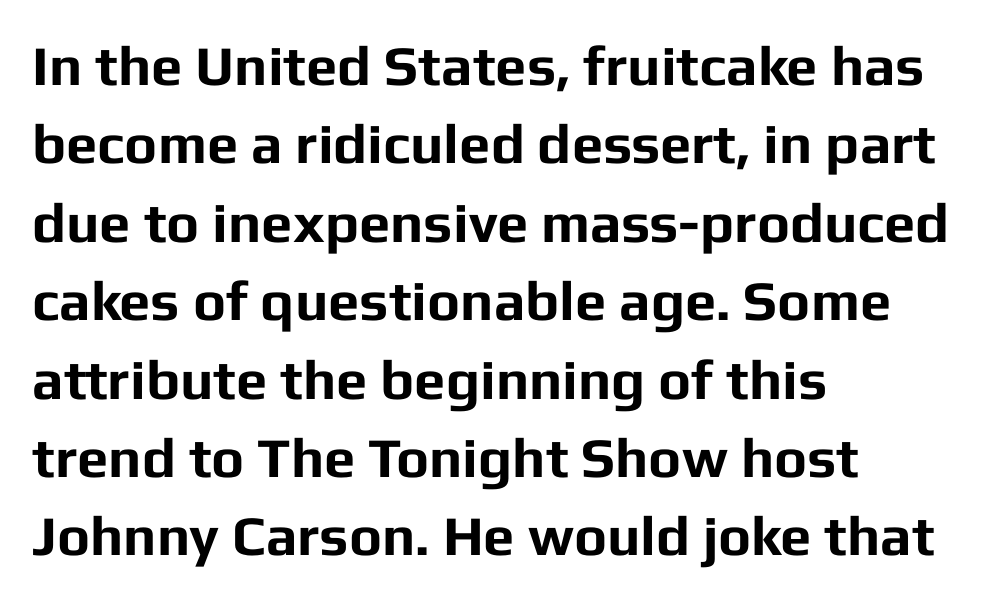
Q: Is the text bold? A: Yes.
Q: Is the text italic (slanted)? A: No, it is upright.
Q: Is the typeface a serif or a sans-serif typeface? A: Sans-serif.
Q: Is the text underlined? A: No.
Q: How is the paragraph aligned? A: Left-aligned.
Q: Is the spacing between letters normal or unusually wide? A: Normal.
Q: Is the spacing between lines tight, normal or loose? A: Normal.
Q: Width (condensed, normal, or wide)? A: Normal.
Q: Stroke contrast? A: Low.
Q: x-height? A: Medium.
Q: Monospaced? A: No.
